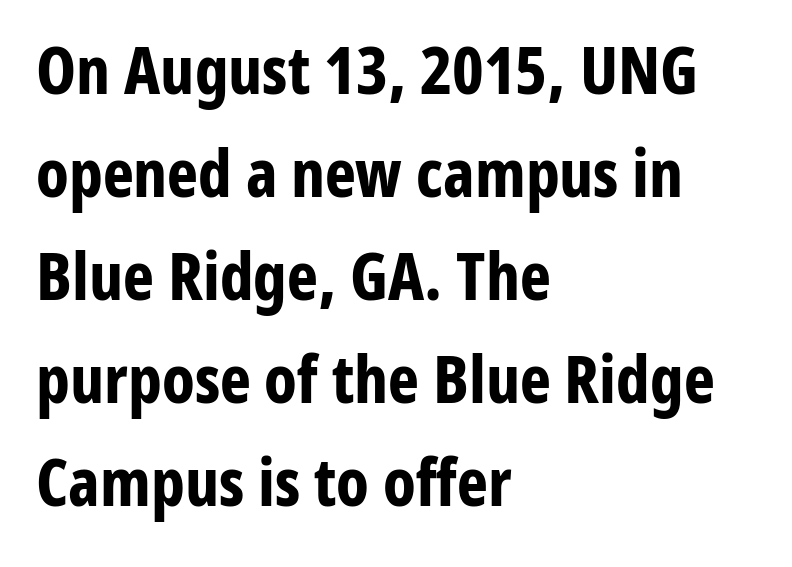
The image shows 66 px bold, condensed sans-serif type, upright; set left-aligned, normal line spacing (1.56x), normal letter spacing, not underlined; low stroke contrast and a medium x-height.
